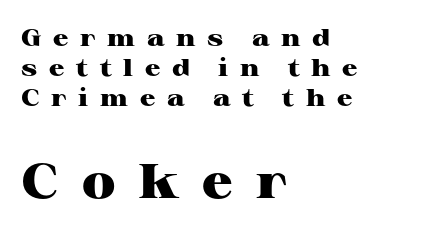
The rendering shows small feet on the letterforms — a serif design. Every character sits straight up, as roman type does. The letters in the lower block stand taller than those in the block above. The typesetting leans heavy: a genuine bold. Typeset ragged right — the left edge is the straight one. These lines are rendered in a variable-pitch font.
